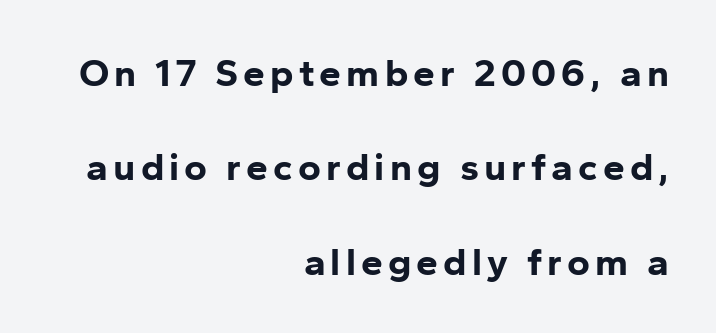
{"serif": "no", "italic": "no", "bold": "yes", "weight": "bold", "width": "normal", "stroke_contrast": "low", "x_height": "medium", "monospaced": "no", "underline": "no", "align": "right", "line_spacing": "loose", "line_spacing_ratio": 2.42, "glyph_px": 39}
